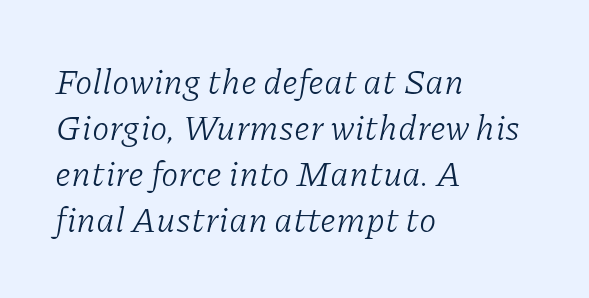
Heaviness? Minimal to ordinary, like unemphasized prose. The passage shown has conventional tracking throughout. Is this a fixed-width face? No — the glyphs have proportional, varying widths. The strip under each line holds only bare page.
